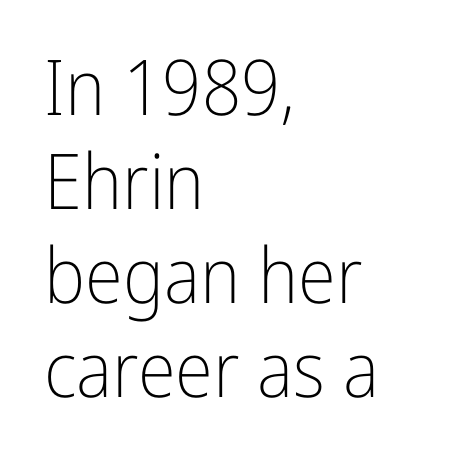
Q: Is the text bold? A: No.
Q: Is the text italic (slanted)? A: No, it is upright.
Q: Is the typeface a serif or a sans-serif typeface? A: Sans-serif.
Q: Is the text underlined? A: No.
Q: How is the paragraph aligned? A: Left-aligned.
Q: Is the spacing between letters normal or unusually wide? A: Normal.
Q: Width (condensed, normal, or wide)? A: Condensed.
Q: Stroke contrast? A: Low.
Q: x-height? A: Medium.
Q: Monospaced? A: No.
